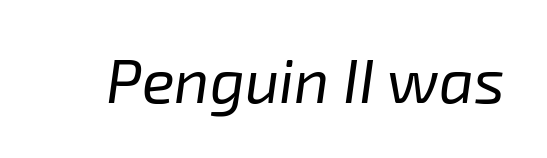
Q: Is the text bold? A: No.
Q: Is the text italic (slanted)? A: Yes, it leans right by about 8 degrees.
Q: Is the text underlined? A: No.
Q: Is the spacing between letters normal or unusually wide? A: Normal.
Q: Width (condensed, normal, or wide)? A: Normal.
Q: Stroke contrast? A: Low.
Q: x-height? A: Medium.
Q: Monospaced? A: No.
